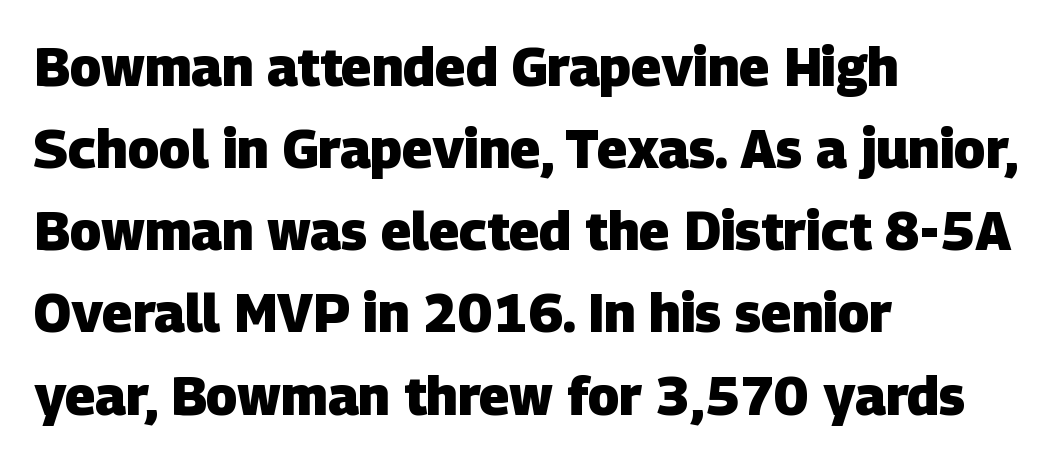
The image shows 53 px heavy sans-serif type; set left-aligned, normal line spacing (1.55x), normal letter spacing, not underlined; low stroke contrast and a large x-height.
